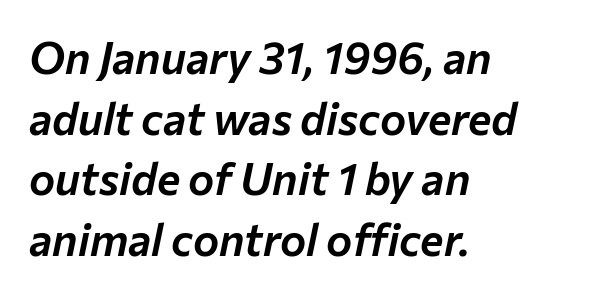
{"italic": "yes", "lean": "right", "slant_degrees": 12, "width": "normal", "stroke_contrast": "low", "x_height": "medium", "monospaced": "no", "underline": "no", "align": "left", "line_spacing": "normal", "line_spacing_ratio": 1.38, "letter_spacing": "normal", "letter_spacing_em": 0.0, "glyph_px": 44}
